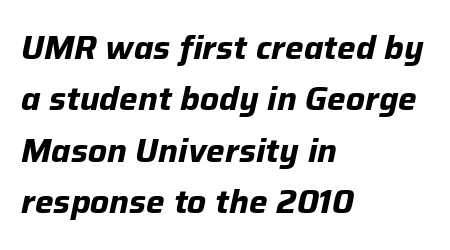
Q: Is the text bold? A: Yes.
Q: Is the text italic (slanted)? A: Yes, it leans right by about 12 degrees.
Q: Is the text underlined? A: No.
Q: How is the paragraph aligned? A: Left-aligned.
Q: Is the spacing between letters normal or unusually wide? A: Normal.
Q: Is the spacing between lines tight, normal or loose? A: Normal.
Q: Width (condensed, normal, or wide)? A: Normal.
Q: Stroke contrast? A: Low.
Q: x-height? A: Medium.
Q: Monospaced? A: No.
